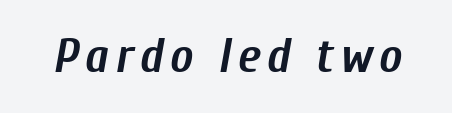
{"italic": "yes", "lean": "right", "slant_degrees": 10, "bold": "yes", "weight": "semibold", "width": "condensed", "stroke_contrast": "low", "x_height": "medium", "monospaced": "no", "underline": "no", "glyph_px": 49}
